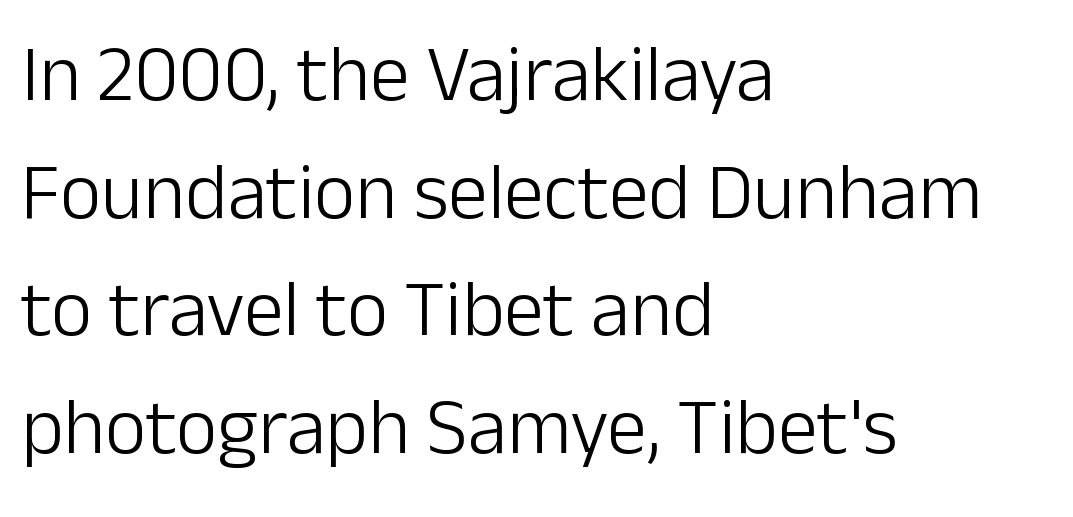
The image shows 80 px light sans-serif type, upright; set left-aligned, normal line spacing (1.47x), normal letter spacing, not underlined; low stroke contrast and a medium x-height.
